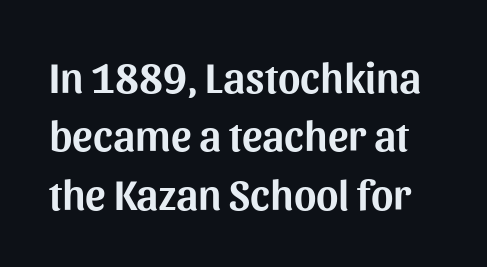
Q: Is the text italic (slanted)? A: No, it is upright.
Q: Is the typeface a serif or a sans-serif typeface? A: Sans-serif.
Q: Is the text underlined? A: No.
Q: Is the spacing between letters normal or unusually wide? A: Normal.
Q: Is the spacing between lines tight, normal or loose? A: Normal.
Q: Width (condensed, normal, or wide)? A: Normal.
Q: Stroke contrast? A: Medium.
Q: x-height? A: Medium.
Q: Monospaced? A: No.
